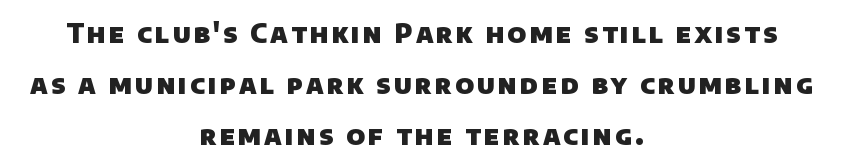
On the weight axis this lands at bold, roughly 700. The space beneath each line is pristine and unruled. If you measured baseline to baseline, you'd find a long distance. The compositor balanced each line on the midline.
